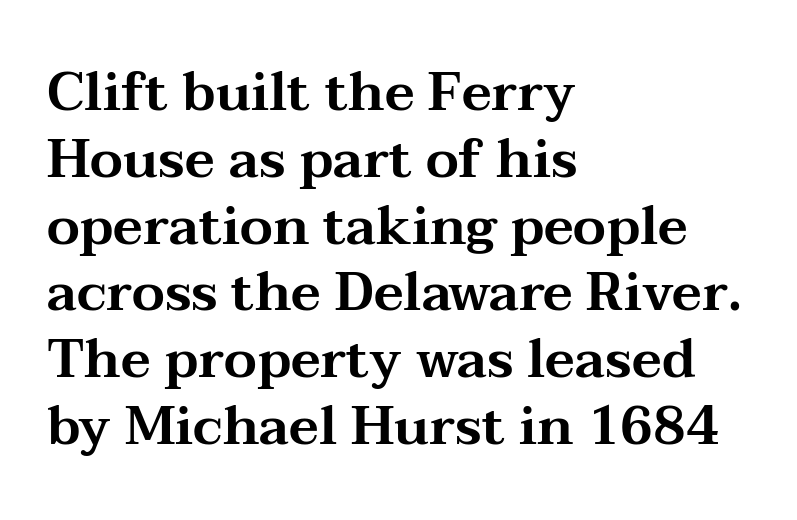
{"serif": "yes", "italic": "no", "width": "wide", "stroke_contrast": "medium", "x_height": "medium", "monospaced": "no", "underline": "no", "align": "left", "line_spacing": "normal", "line_spacing_ratio": 1.26, "letter_spacing": "normal", "letter_spacing_em": 0.0, "glyph_px": 53}
